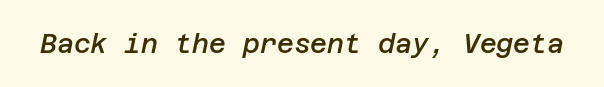
The image shows 26 px text type, italic (leaning right); set normal letter spacing, not underlined.
